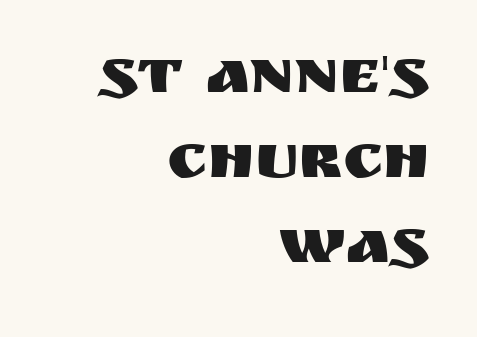
Q: Is the text italic (slanted)? A: No, it is upright.
Q: Is the typeface a serif or a sans-serif typeface? A: Sans-serif.
Q: Is the text underlined? A: No.
Q: How is the paragraph aligned? A: Right-aligned.
Q: Is the spacing between letters normal or unusually wide? A: Normal.
Q: Is the spacing between lines tight, normal or loose? A: Normal.
Q: Width (condensed, normal, or wide)? A: Normal.
Q: Stroke contrast? A: Medium.
Q: x-height? A: Large.
Q: Monospaced? A: No.
